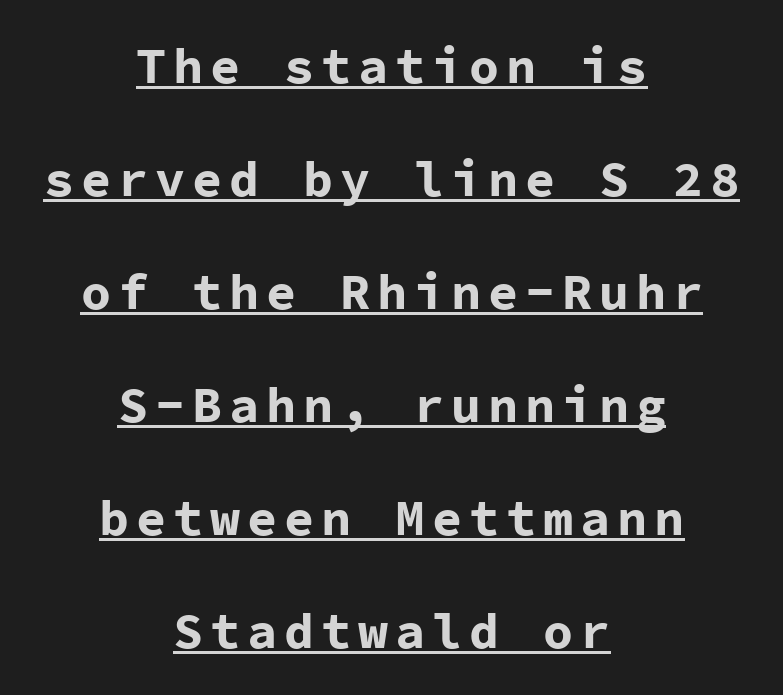
Q: Is the text bold? A: Yes.
Q: Is the text italic (slanted)? A: No, it is upright.
Q: Is the typeface a serif or a sans-serif typeface? A: Sans-serif.
Q: Is the text underlined? A: Yes.
Q: How is the paragraph aligned? A: Centered.
Q: Is the spacing between lines tight, normal or loose? A: Loose.
Q: Width (condensed, normal, or wide)? A: Normal.
Q: Stroke contrast? A: Low.
Q: x-height? A: Medium.
Q: Monospaced? A: Yes.
